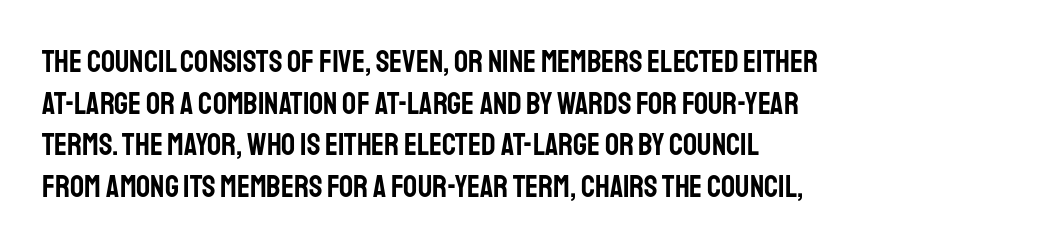
The image shows 31 px condensed sans-serif type, upright; set left-aligned, normal line spacing (1.34x), normal letter spacing, not underlined; low stroke contrast and a large x-height.
